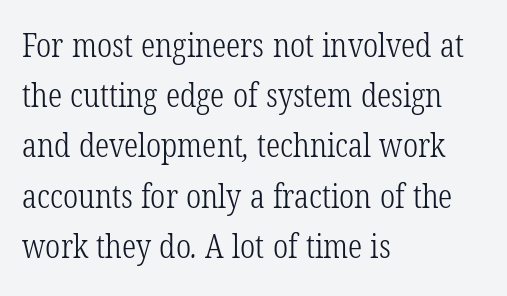
The image shows 32 px light, condensed serif type; set left-aligned, normal line spacing (1.57x), normal letter spacing, not underlined; low stroke contrast and a medium x-height.
